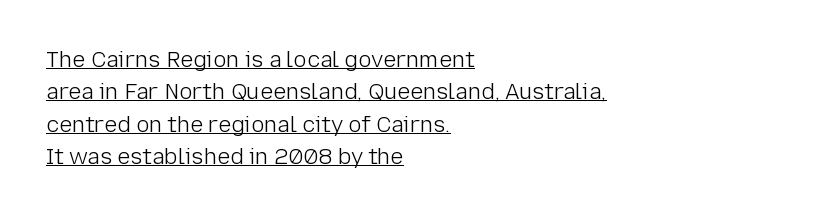
{"italic": "no", "bold": "no", "underline": "yes", "align": "left", "line_spacing": "normal", "line_spacing_ratio": 1.47, "letter_spacing": "normal", "letter_spacing_em": 0.0, "glyph_px": 22}
